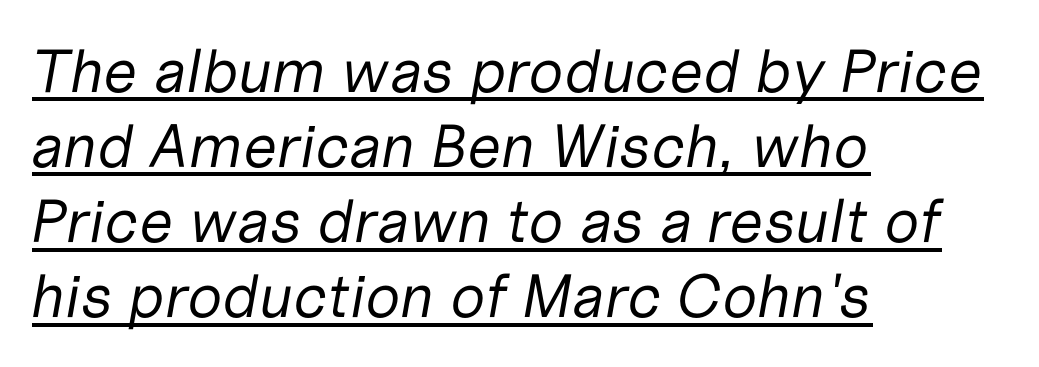
The image shows 61 px regular-weight type, italic (leaning right); set left-aligned, line spacing 1.23x, normal letter spacing, underlined; low stroke contrast and a medium x-height.
